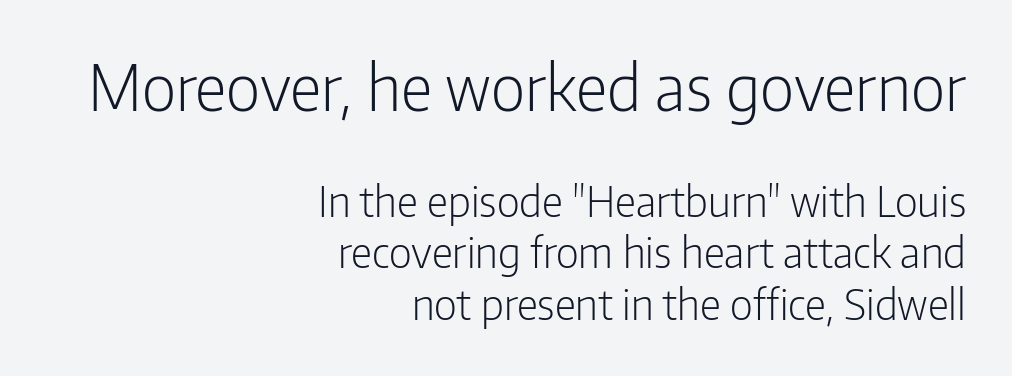
Caption: standard tracking, unaltered. Regarding serifs, this sample does without them. These lines stack with their right ends in a neat column. The first block has been scaled up relative to the second. Words float on clear page, feet unadorned.
